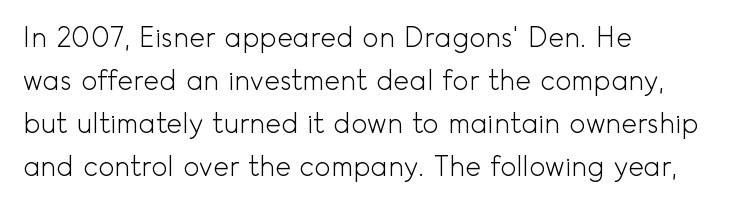
{"italic": "no", "bold": "no", "underline": "no", "align": "left", "line_spacing": "normal", "line_spacing_ratio": 1.59, "letter_spacing": "normal", "letter_spacing_em": 0.0, "glyph_px": 27}
